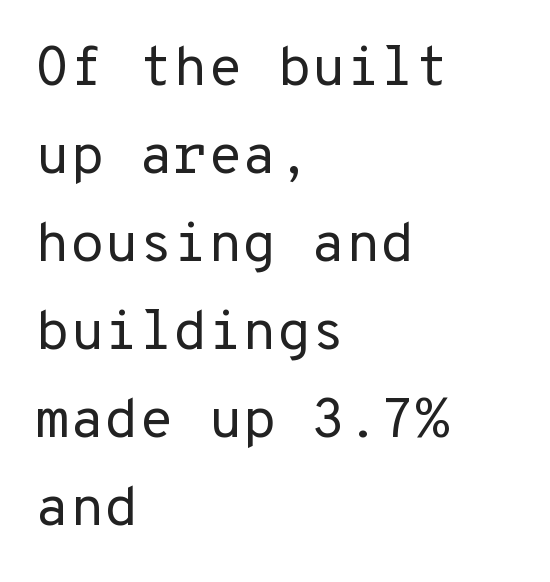
Q: Is the text bold? A: No.
Q: Is the text italic (slanted)? A: No, it is upright.
Q: Is the typeface a serif or a sans-serif typeface? A: Sans-serif.
Q: Is the text underlined? A: No.
Q: How is the paragraph aligned? A: Left-aligned.
Q: Is the spacing between letters normal or unusually wide? A: Normal.
Q: Is the spacing between lines tight, normal or loose? A: Normal.
Q: Width (condensed, normal, or wide)? A: Normal.
Q: Stroke contrast? A: Low.
Q: x-height? A: Medium.
